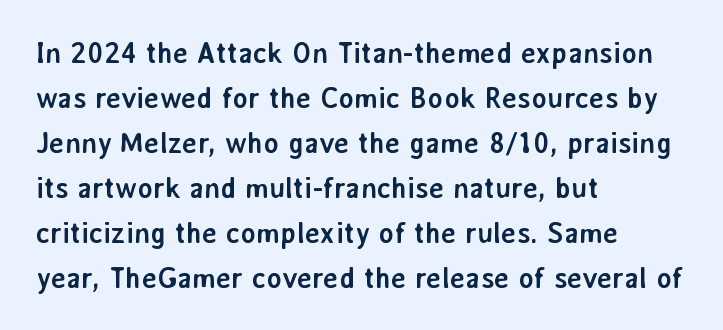
{"serif": "no", "italic": "no", "bold": "yes", "weight": "semibold", "width": "normal", "stroke_contrast": "low", "x_height": "medium", "monospaced": "no", "underline": "no", "align": "left", "line_spacing": "normal", "line_spacing_ratio": 1.55, "letter_spacing": "normal", "letter_spacing_em": 0.0, "glyph_px": 29}
